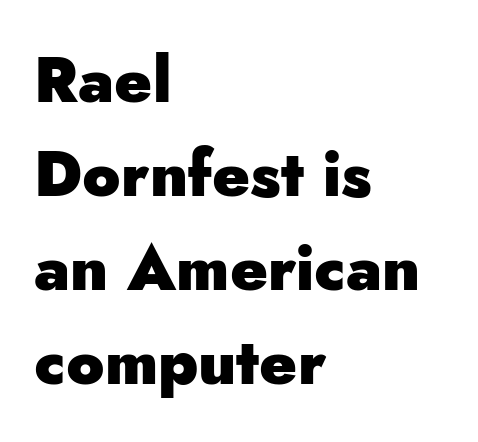
The image shows 63 px heavy sans-serif type, upright; set left-aligned, normal line spacing (1.49x), normal letter spacing, not underlined; low stroke contrast and a small x-height.
